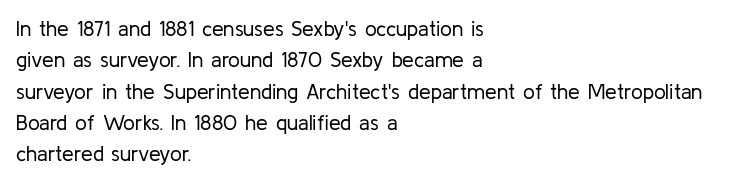
Ordinary non-slanted type is in use. Honestly, the row spacing looks completely unremarkable. These lines keep a tight, regular rhythm from letter to letter. These lines stack with their left ends in a neat column.
